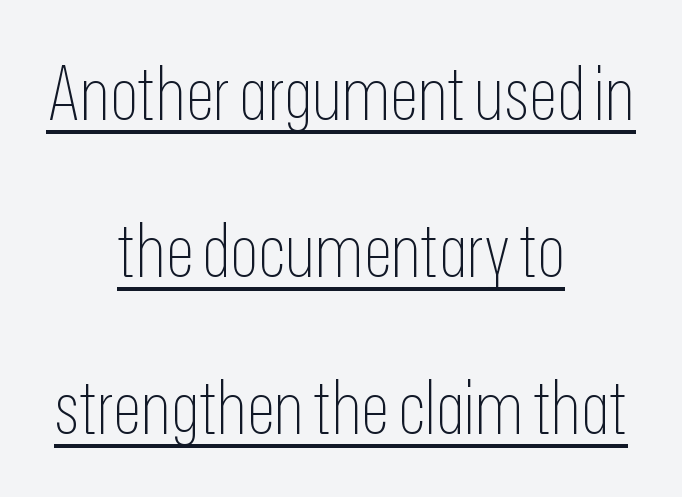
{"serif": "no", "italic": "no", "bold": "no", "weight": "thin", "width": "condensed", "stroke_contrast": "low", "x_height": "medium", "monospaced": "no", "underline": "yes", "align": "center", "line_spacing": "loose", "line_spacing_ratio": 2.12, "letter_spacing": "normal", "letter_spacing_em": 0.0, "glyph_px": 74}
